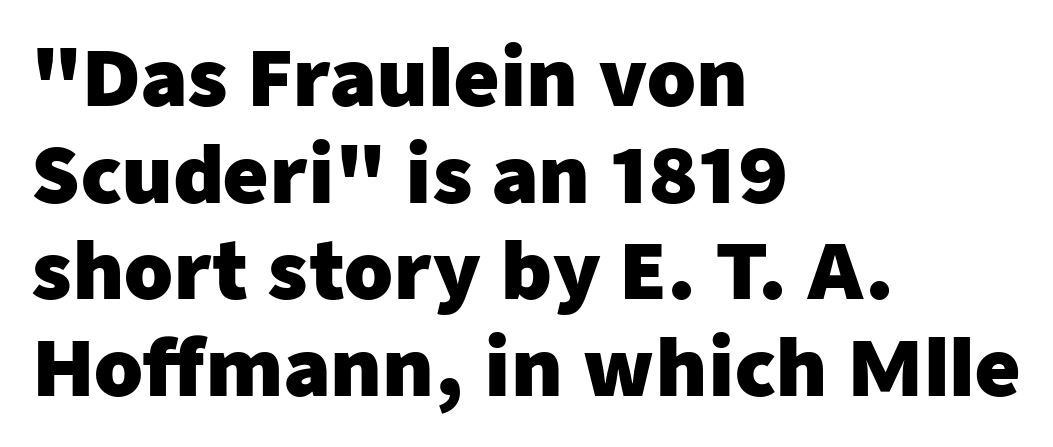
Q: Is the text bold? A: Yes.
Q: Is the text italic (slanted)? A: No, it is upright.
Q: Is the typeface a serif or a sans-serif typeface? A: Sans-serif.
Q: Is the text underlined? A: No.
Q: How is the paragraph aligned? A: Left-aligned.
Q: Is the spacing between letters normal or unusually wide? A: Normal.
Q: Width (condensed, normal, or wide)? A: Normal.
Q: Stroke contrast? A: Low.
Q: x-height? A: Medium.
Q: Monospaced? A: No.
